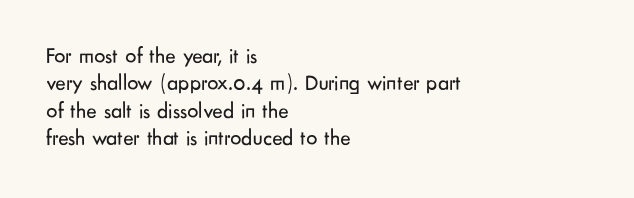
The image shows 22 px text type, upright; set left-aligned, normal line spacing (1.25x), normal letter spacing, not underlined.
